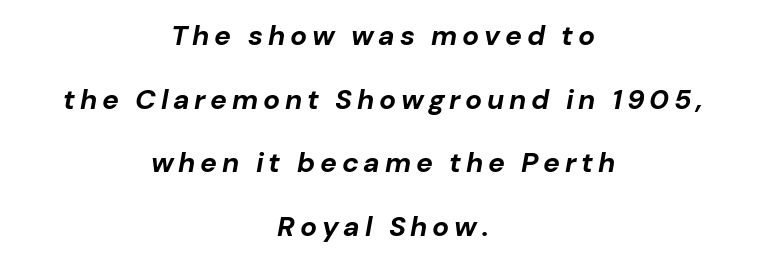
Q: Is the text bold? A: Yes.
Q: Is the text italic (slanted)? A: Yes, it leans right by about 10 degrees.
Q: Is the text underlined? A: No.
Q: How is the paragraph aligned? A: Centered.
Q: Is the spacing between lines tight, normal or loose? A: Loose.
Q: Width (condensed, normal, or wide)? A: Normal.
Q: Stroke contrast? A: Low.
Q: x-height? A: Medium.
Q: Monospaced? A: No.
